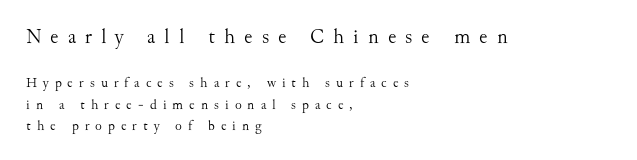
The image shows 21 px text type, upright; set left-aligned, normal line spacing (1.54x), unusually wide letter spacing (+0.43 em), not underlined; the first (top) block is 1.5x larger.
